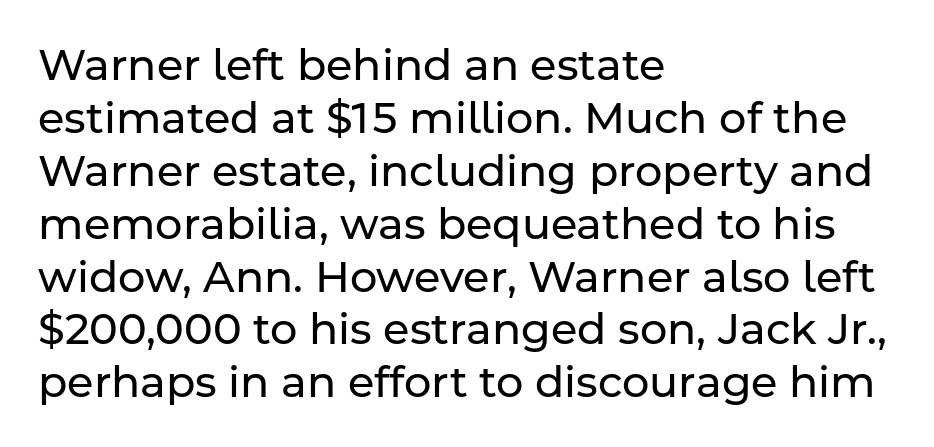
Q: Is the text bold? A: No.
Q: Is the text italic (slanted)? A: No, it is upright.
Q: Is the typeface a serif or a sans-serif typeface? A: Sans-serif.
Q: Is the text underlined? A: No.
Q: How is the paragraph aligned? A: Left-aligned.
Q: Is the spacing between letters normal or unusually wide? A: Normal.
Q: Width (condensed, normal, or wide)? A: Normal.
Q: Stroke contrast? A: Low.
Q: x-height? A: Medium.
Q: Monospaced? A: No.
